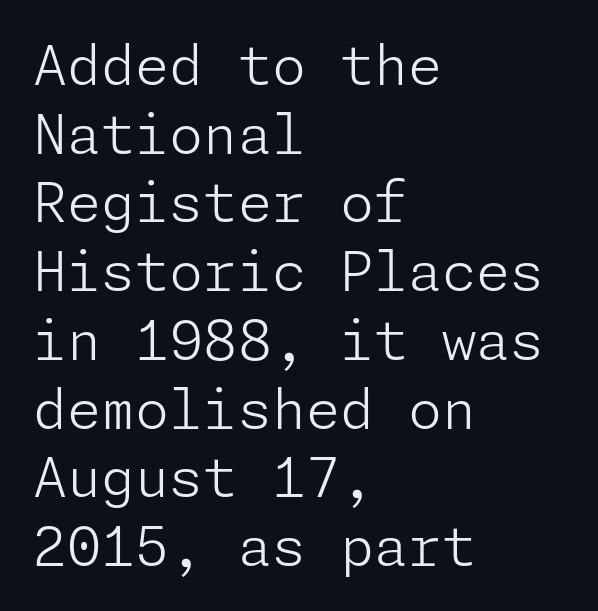
The image shows 55 px light sans-serif type, upright; set left-aligned, normal line spacing (1.25x), normal letter spacing, not underlined; low stroke contrast and a medium x-height.
